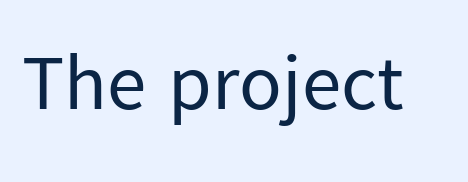
{"serif": "no", "italic": "no", "bold": "no", "weight": "regular", "width": "normal", "stroke_contrast": "low", "x_height": "medium", "monospaced": "no", "underline": "no", "letter_spacing": "normal", "letter_spacing_em": 0.0, "glyph_px": 79}
